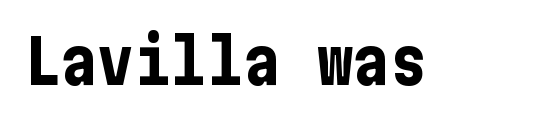
Q: Is the text bold? A: Yes.
Q: Is the text italic (slanted)? A: No, it is upright.
Q: Is the typeface a serif or a sans-serif typeface? A: Sans-serif.
Q: Is the text underlined? A: No.
Q: Is the spacing between letters normal or unusually wide? A: Normal.
Q: Width (condensed, normal, or wide)? A: Condensed.
Q: Stroke contrast? A: Low.
Q: x-height? A: Medium.
